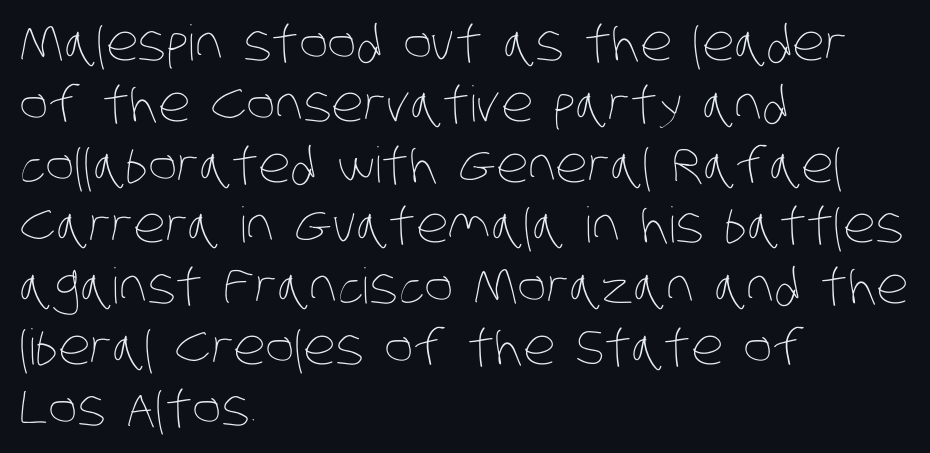
Q: Is the text bold? A: No.
Q: Is the text underlined? A: No.
Q: How is the paragraph aligned? A: Left-aligned.
Q: Is the spacing between letters normal or unusually wide? A: Normal.
Q: Width (condensed, normal, or wide)? A: Condensed.
Q: Stroke contrast? A: Low.
Q: x-height? A: Large.
Q: Monospaced? A: No.
